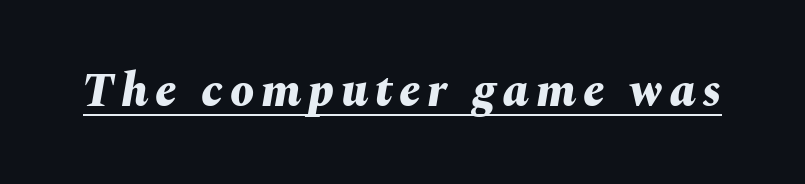
Q: Is the text bold? A: Yes.
Q: Is the text italic (slanted)? A: Yes, it leans right by about 10 degrees.
Q: Is the text underlined? A: Yes.
Q: Width (condensed, normal, or wide)? A: Normal.
Q: Stroke contrast? A: Medium.
Q: x-height? A: Medium.
Q: Monospaced? A: No.
